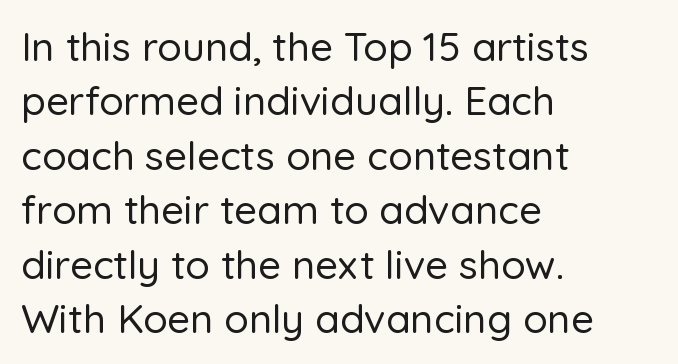
Q: Is the text italic (slanted)? A: No, it is upright.
Q: Is the typeface a serif or a sans-serif typeface? A: Sans-serif.
Q: Is the text underlined? A: No.
Q: How is the paragraph aligned? A: Left-aligned.
Q: Is the spacing between letters normal or unusually wide? A: Normal.
Q: Is the spacing between lines tight, normal or loose? A: Normal.
Q: Width (condensed, normal, or wide)? A: Normal.
Q: Stroke contrast? A: Low.
Q: x-height? A: Medium.
Q: Monospaced? A: No.
